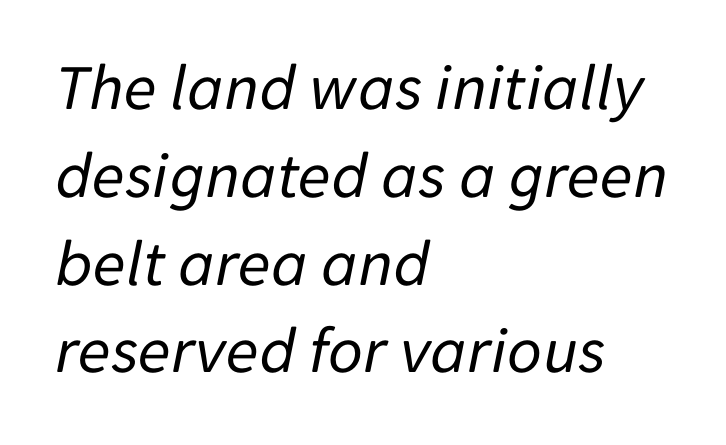
No word sits above an underline. The characters are drawn with everyday or finer stroke widths. Students, note that the glyphs here touch the page at normal intervals. Does the leading feel generous? No, just average.
